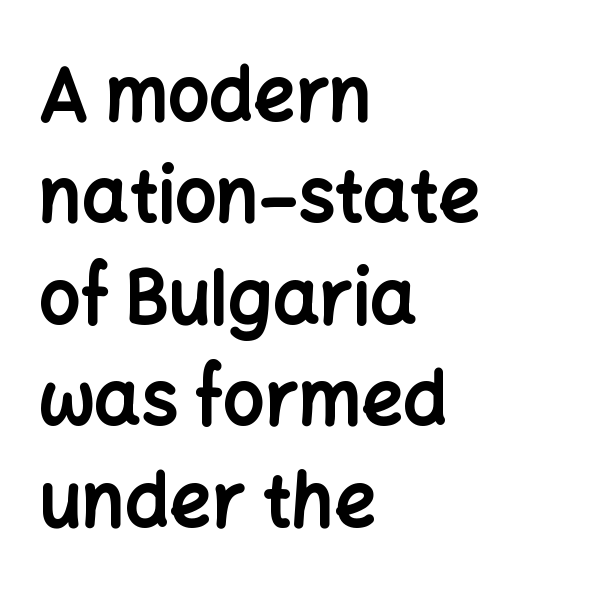
The image shows 73 px bold sans-serif type, upright; set left-aligned, normal line spacing (1.39x), normal letter spacing, not underlined; low stroke contrast and a medium x-height.
